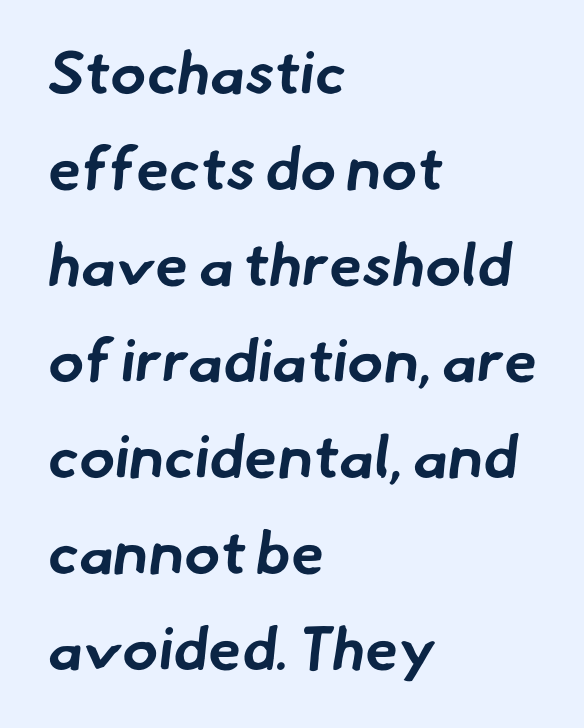
{"serif": "no", "bold": "yes", "weight": "bold", "width": "normal", "stroke_contrast": "low", "x_height": "small", "monospaced": "no", "underline": "no", "align": "left", "line_spacing": "normal", "line_spacing_ratio": 1.6, "letter_spacing": "normal", "letter_spacing_em": 0.0, "glyph_px": 60}
